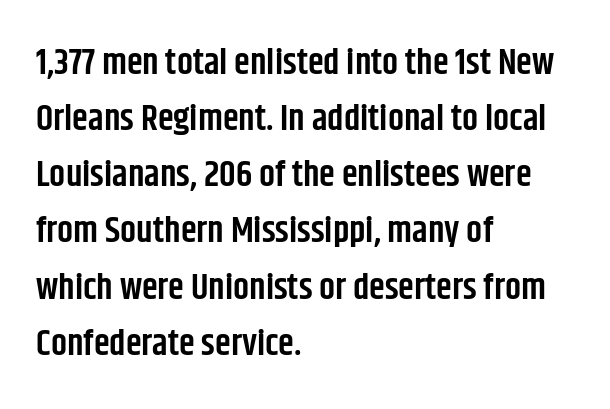
Q: Is the text bold? A: Semi-bold.
Q: Is the text italic (slanted)? A: No, it is upright.
Q: Is the typeface a serif or a sans-serif typeface? A: Sans-serif.
Q: Is the text underlined? A: No.
Q: How is the paragraph aligned? A: Left-aligned.
Q: Is the spacing between letters normal or unusually wide? A: Normal.
Q: Is the spacing between lines tight, normal or loose? A: Normal.
Q: Width (condensed, normal, or wide)? A: Condensed.
Q: Stroke contrast? A: Low.
Q: x-height? A: Large.
Q: Monospaced? A: No.
